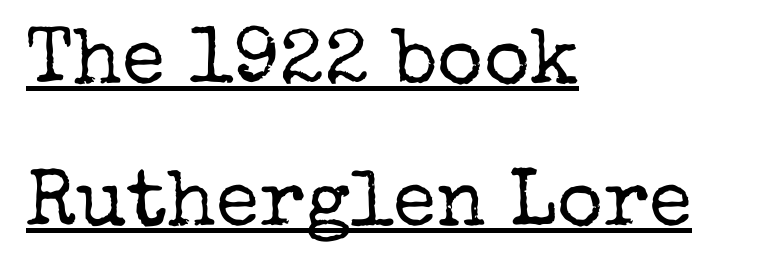
Q: Is the text bold? A: No.
Q: Is the text italic (slanted)? A: No, it is upright.
Q: Is the typeface a serif or a sans-serif typeface? A: Serif.
Q: Is the text underlined? A: Yes.
Q: How is the paragraph aligned? A: Left-aligned.
Q: Is the spacing between letters normal or unusually wide? A: Normal.
Q: Width (condensed, normal, or wide)? A: Normal.
Q: Stroke contrast? A: Low.
Q: x-height? A: Medium.
Q: Monospaced? A: No.
